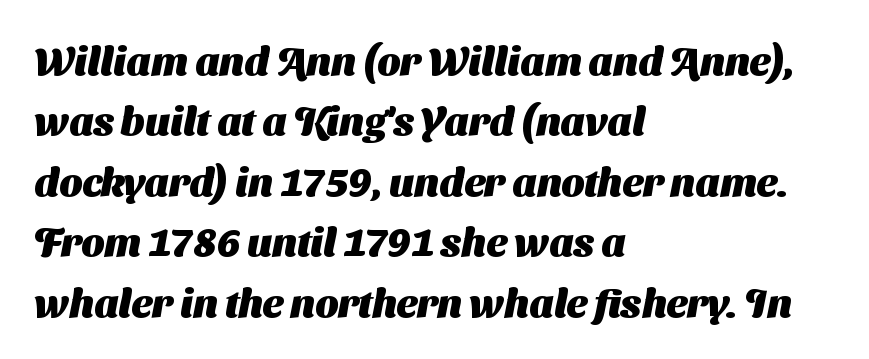
{"serif": "no", "bold": "yes", "weight": "heavy", "width": "normal", "stroke_contrast": "medium", "x_height": "medium", "monospaced": "no", "underline": "no", "align": "left", "line_spacing": "normal", "line_spacing_ratio": 1.51, "letter_spacing": "normal", "letter_spacing_em": 0.0, "glyph_px": 40}
